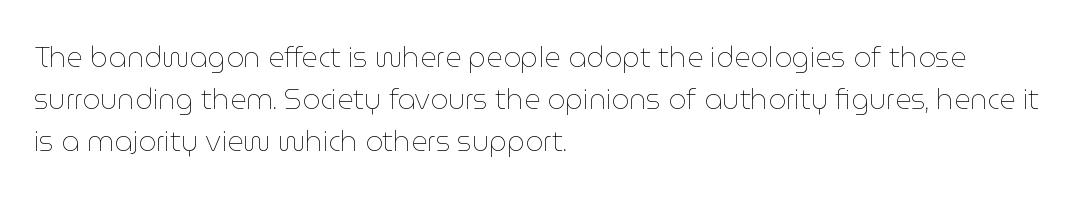
You could not count columns in this text — the font is proportionally spaced. The rendering uses a moderate line-height, typical for paragraphs. Each line starts at the same left margin while the right side varies. Italic: no, the glyphs are upright roman. Only glyphs here, with clear space below each row. Compared with typical body copy, the letter spacing here is the same.
